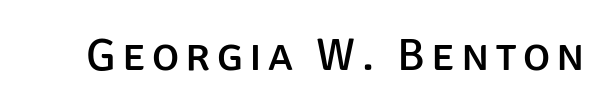
{"serif": "no", "italic": "no", "width": "normal", "stroke_contrast": "low", "x_height": "large", "monospaced": "no", "underline": "no", "glyph_px": 46}
